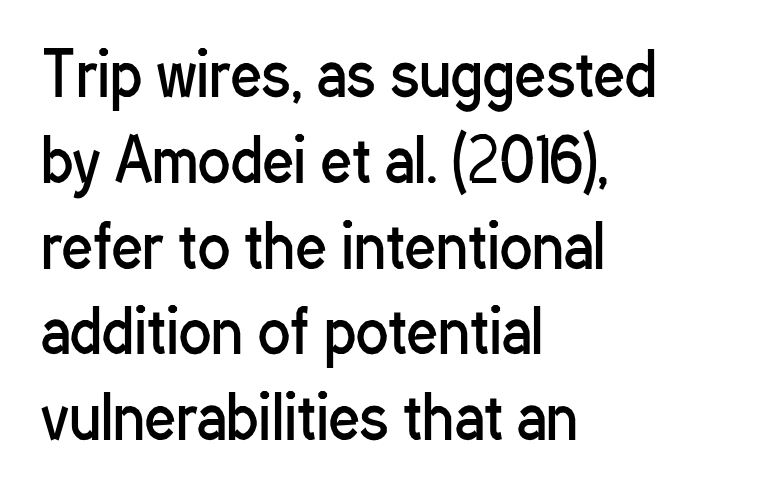
{"serif": "no", "italic": "no", "bold": "no", "weight": "regular", "width": "condensed", "stroke_contrast": "low", "x_height": "medium", "monospaced": "no", "underline": "no", "align": "left", "line_spacing": "normal", "line_spacing_ratio": 1.43, "letter_spacing": "normal", "letter_spacing_em": 0.0, "glyph_px": 60}
